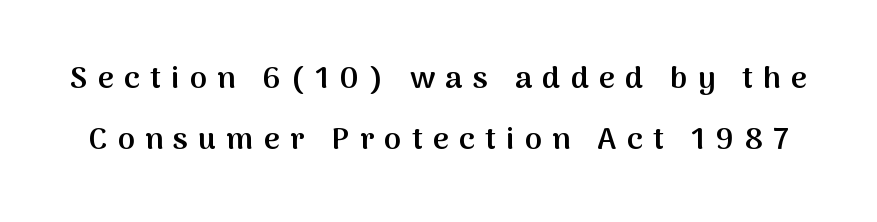
{"serif": "no", "italic": "no", "bold": "semi", "weight": "semibold", "width": "normal", "stroke_contrast": "medium", "x_height": "medium", "monospaced": "no", "underline": "no", "line_spacing": "loose", "line_spacing_ratio": 1.97, "letter_spacing": "wide", "letter_spacing_em": 0.33, "glyph_px": 31}
